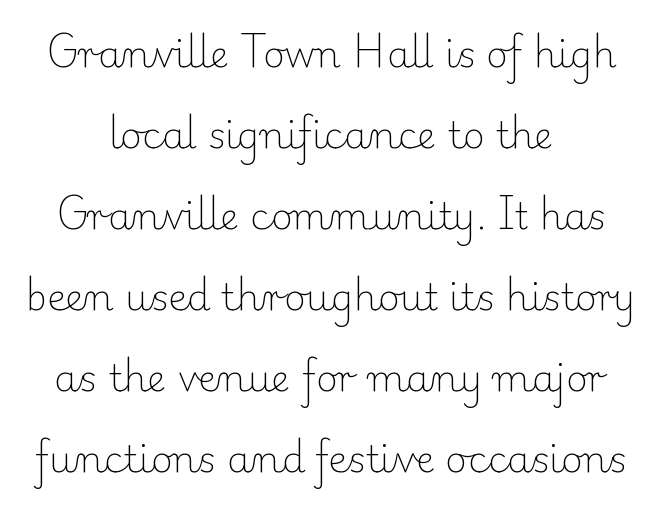
If you drew a line through each stem, it would be perfectly vertical. There is no visible air inserted between adjacent glyphs. These lines are rendered in a variable-pitch font. Descender tails drop into unmarked territory. A typesetter would label this face a serif.
